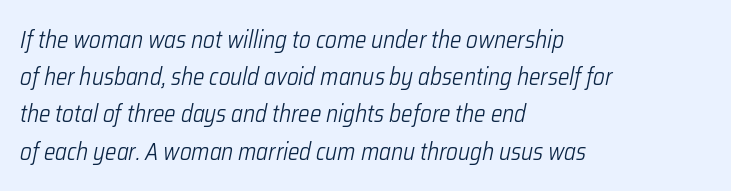
{"italic": "yes", "lean": "right", "slant_degrees": 12, "bold": "no", "underline": "no", "align": "left", "line_spacing": "normal", "line_spacing_ratio": 1.55, "letter_spacing": "normal", "letter_spacing_em": 0.0, "glyph_px": 24}
